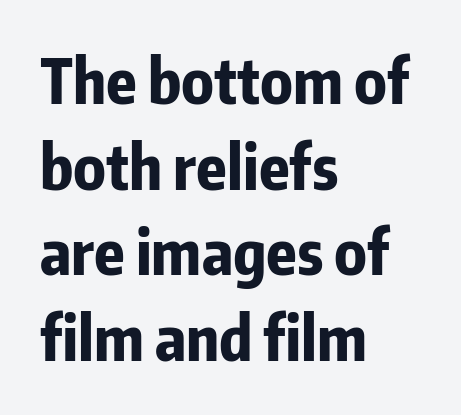
Q: Is the text bold? A: Yes.
Q: Is the text italic (slanted)? A: No, it is upright.
Q: Is the typeface a serif or a sans-serif typeface? A: Sans-serif.
Q: Is the text underlined? A: No.
Q: How is the paragraph aligned? A: Left-aligned.
Q: Is the spacing between letters normal or unusually wide? A: Normal.
Q: Is the spacing between lines tight, normal or loose? A: Normal.
Q: Width (condensed, normal, or wide)? A: Condensed.
Q: Stroke contrast? A: Low.
Q: x-height? A: Medium.
Q: Monospaced? A: No.
